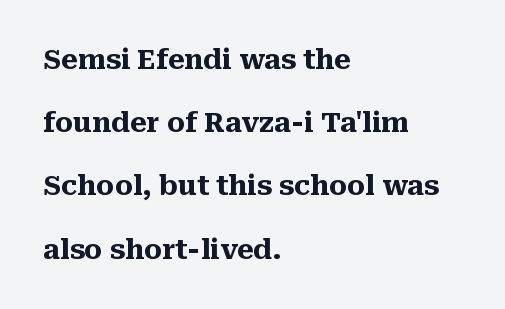
Designer's note — italics off, roman on. Compared with an ordinary text face, these strokes are far heavier — a full bold. Characters follow at the spacing the type designer built in. The designer dialed line spacing up above the default.
